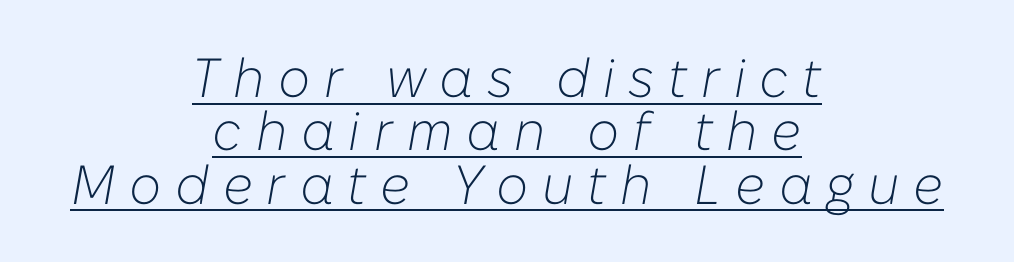
Q: Is the text bold? A: No.
Q: Is the text italic (slanted)? A: Yes, it leans right by about 10 degrees.
Q: Is the text underlined? A: Yes.
Q: How is the paragraph aligned? A: Centered.
Q: Is the spacing between letters normal or unusually wide? A: Unusually wide.
Q: Is the spacing between lines tight, normal or loose? A: Tight.
Q: Width (condensed, normal, or wide)? A: Normal.
Q: Stroke contrast? A: Low.
Q: x-height? A: Medium.
Q: Monospaced? A: No.
